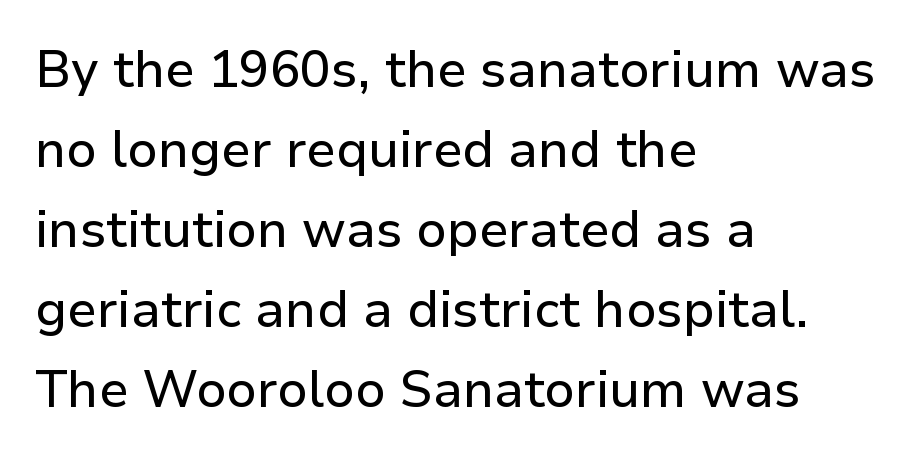
Q: Is the text italic (slanted)? A: No, it is upright.
Q: Is the typeface a serif or a sans-serif typeface? A: Sans-serif.
Q: Is the text underlined? A: No.
Q: How is the paragraph aligned? A: Left-aligned.
Q: Is the spacing between letters normal or unusually wide? A: Normal.
Q: Is the spacing between lines tight, normal or loose? A: Normal.
Q: Width (condensed, normal, or wide)? A: Normal.
Q: Stroke contrast? A: Low.
Q: x-height? A: Medium.
Q: Monospaced? A: No.
